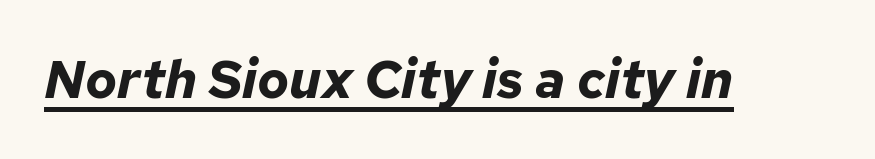
Is this a fixed-width face? No — the glyphs have proportional, varying widths. This sample carries an underscore along the baseline area. Standard letterfit; no display-style spreading of the glyphs. Each glyph is drawn with heavy, bold strokes. Characters are canted at an angle relative to the baseline's perpendicular.
